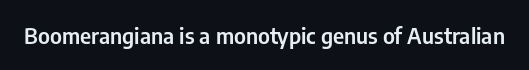
Tall strokes in this sample are plumb rather than angled. Short note: letters normally spaced. Lines of text with bare space underneath.
